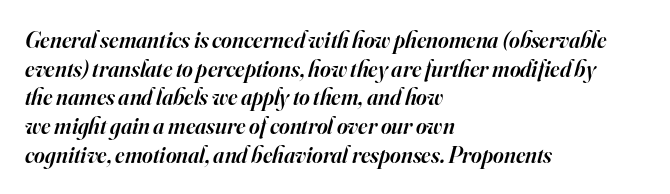
Q: Is the text bold? A: Semi-bold.
Q: Is the text italic (slanted)? A: Yes, it leans right by about 16 degrees.
Q: Is the text underlined? A: No.
Q: How is the paragraph aligned? A: Left-aligned.
Q: Is the spacing between letters normal or unusually wide? A: Normal.
Q: Is the spacing between lines tight, normal or loose? A: Normal.
